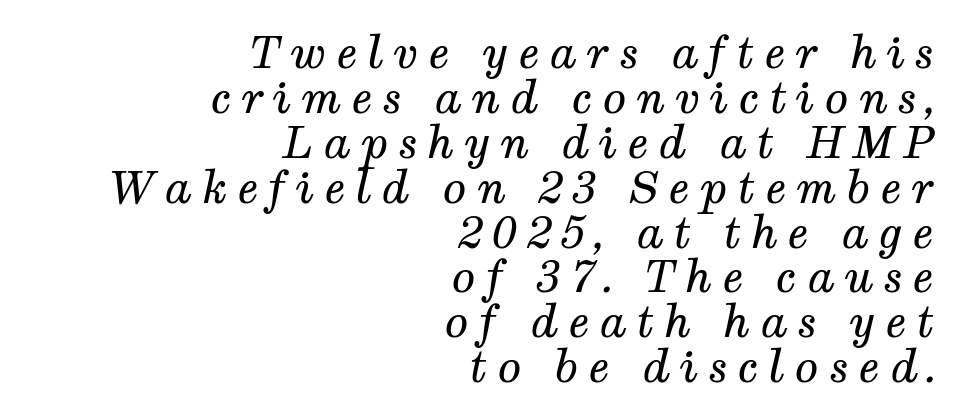
The image shows 44 px regular-weight serif type, italic (leaning right); set right-aligned, tight line spacing (1.02x), unusually wide letter spacing (+0.22 em), not underlined; medium stroke contrast and a medium x-height.
